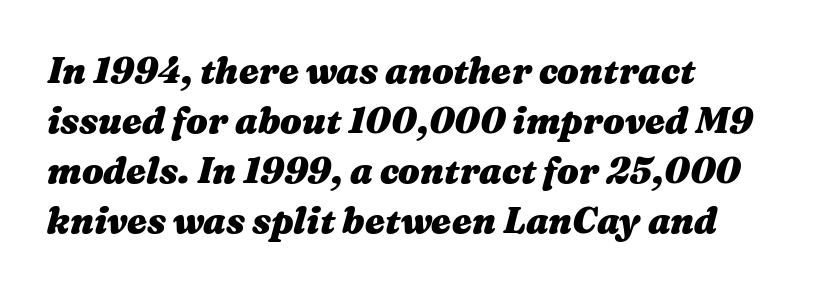
It's the slanting kind of type. The area under the type is left untouched. Summary of weight: heavy, a full bold. This sample uses plain, unmodified letter spacing. Proportional: the letters do not fall into vertical columns. The lines sit at an ordinary, default distance from one another.
